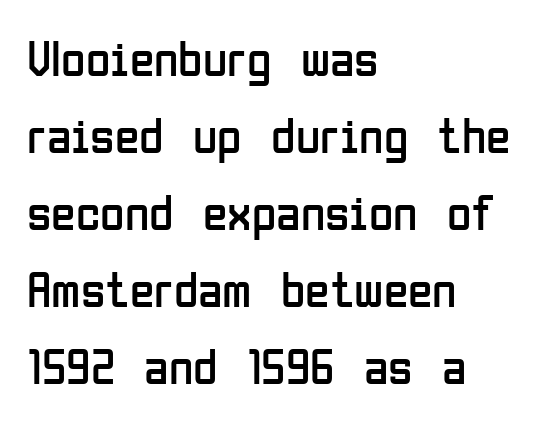
The image shows 50 px regular-weight, condensed sans-serif type, upright; set left-aligned, normal line spacing (1.54x), normal letter spacing, not underlined; low stroke contrast and a medium x-height.
